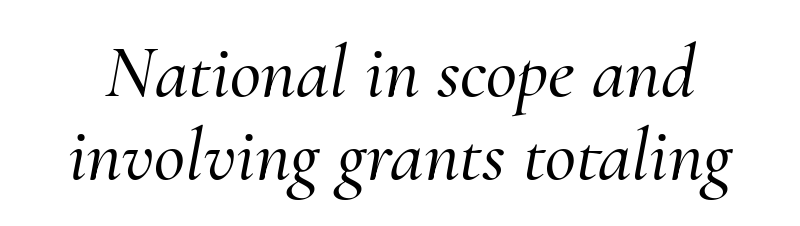
{"serif": "yes", "italic": "yes", "lean": "right", "slant_degrees": 10, "width": "normal", "stroke_contrast": "medium", "x_height": "small", "monospaced": "no", "underline": "no", "line_spacing": "tight", "line_spacing_ratio": 1.09, "letter_spacing": "normal", "letter_spacing_em": 0.0, "glyph_px": 76}
